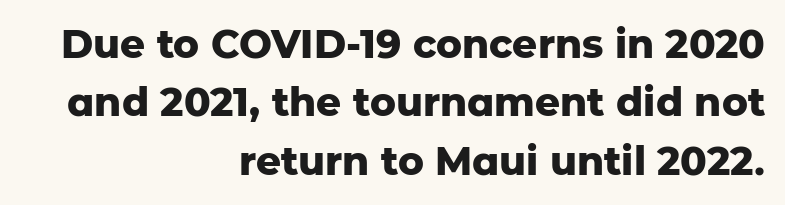
The image shows 39 px heavy sans-serif type, upright; set right-aligned, normal line spacing (1.5x), normal letter spacing, not underlined; low stroke contrast and a medium x-height.
